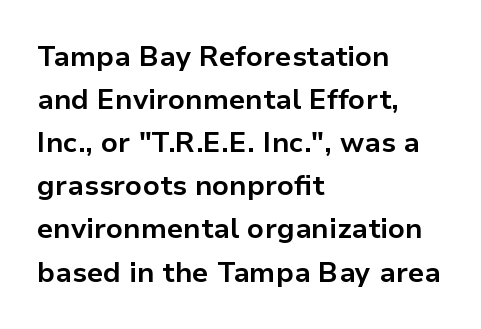
The image shows 28 px bold sans-serif type, upright; set left-aligned, normal line spacing (1.54x), normal letter spacing, not underlined; low stroke contrast and a medium x-height.
